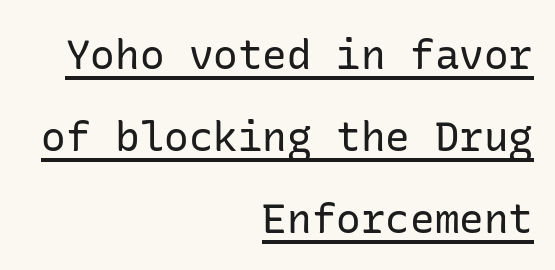
{"serif": "no", "italic": "no", "bold": "no", "weight": "regular", "width": "normal", "stroke_contrast": "low", "x_height": "medium", "underline": "yes", "align": "right", "line_spacing": "loose", "line_spacing_ratio": 2.0, "letter_spacing": "normal", "letter_spacing_em": 0.0, "glyph_px": 41}
